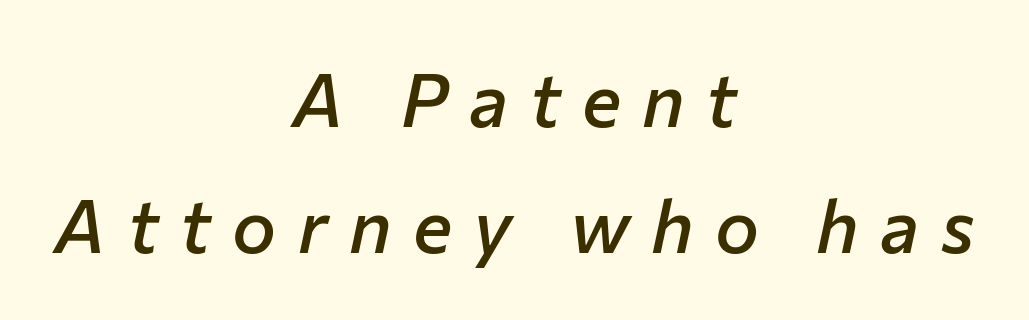
Reading down the block, each line starts at a different indent, mirrored at its end. The strokes are fattened partway — semibold, not bold. These lines are rendered in a variable-pitch font. The block of text has a typical density, with ordinary space between rows. Honestly, the letter spacing is so wide it's the main thing you notice.
